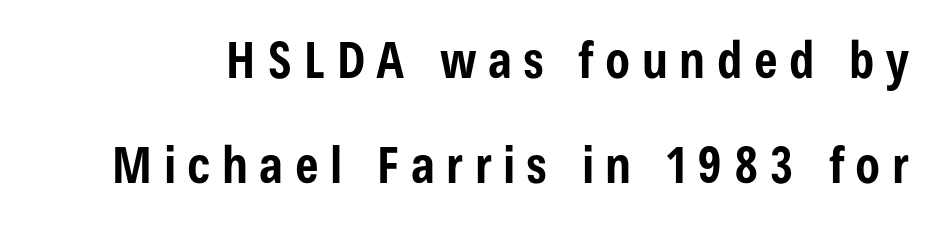
Q: Is the text bold? A: Yes.
Q: Is the text italic (slanted)? A: No, it is upright.
Q: Is the typeface a serif or a sans-serif typeface? A: Sans-serif.
Q: Is the text underlined? A: No.
Q: Is the spacing between letters normal or unusually wide? A: Unusually wide.
Q: Is the spacing between lines tight, normal or loose? A: Loose.
Q: Width (condensed, normal, or wide)? A: Condensed.
Q: Stroke contrast? A: Low.
Q: x-height? A: Medium.
Q: Monospaced? A: No.
